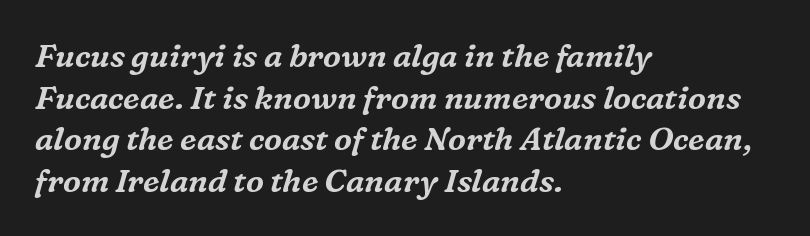
The image shows 32 px serif type, italic (leaning right); set left-aligned, normal line spacing (1.3x), normal letter spacing, not underlined; medium stroke contrast and a medium x-height.
